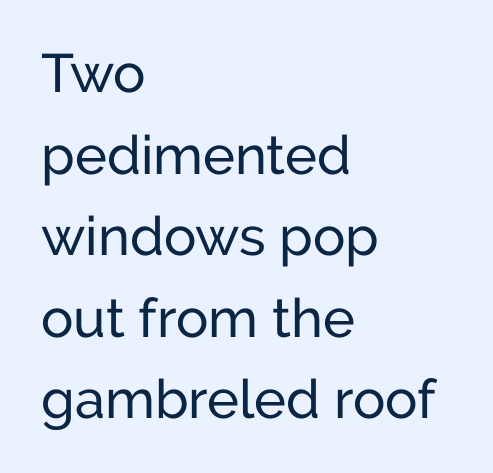
The image shows 54 px regular-weight sans-serif type, upright; set left-aligned, normal line spacing (1.51x), normal letter spacing, not underlined; low stroke contrast and a medium x-height.
